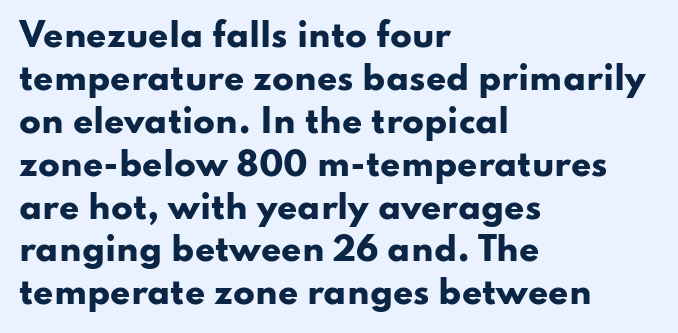
The image shows 32 px heavy, wide sans-serif type, upright; set left-aligned, normal line spacing (1.34x), normal letter spacing, not underlined; low stroke contrast and a small x-height.
